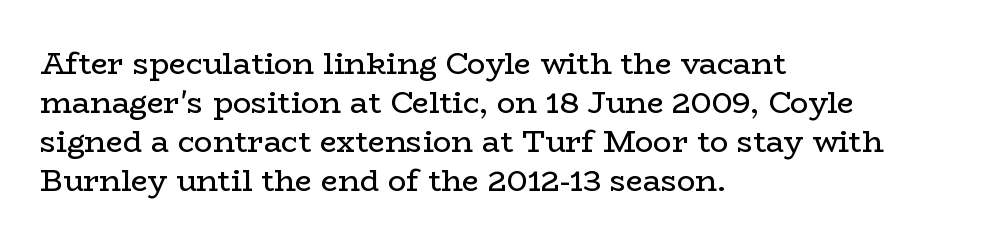
The image shows 30 px regular-weight, wide serif type, upright; set left-aligned, normal line spacing (1.3x), normal letter spacing, not underlined; low stroke contrast and a medium x-height.
